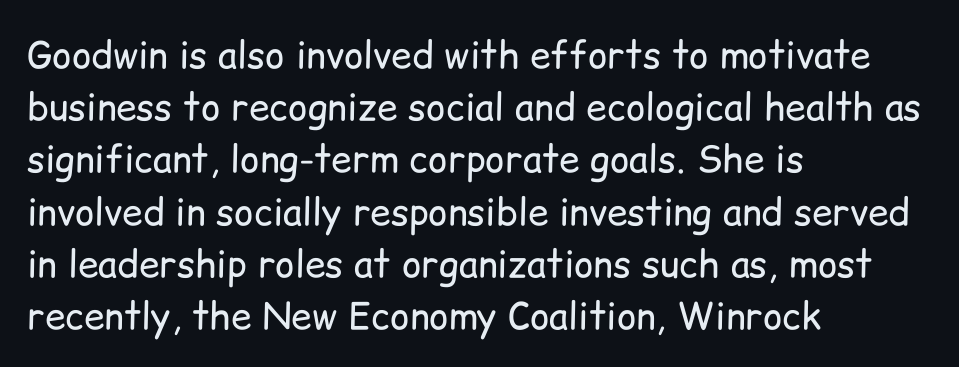
Spacing verdict: proportional, widths tailored to each character. Beneath every word, the page is bare. This sample uses an upright cut, with every glyph sitting square on the baseline. Summary of vertical rhythm: regular, with standard interline spacing.
